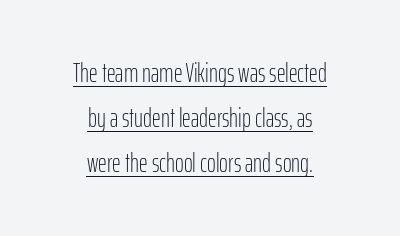
Ascenders rise straight up at ninety degrees. Whoever set this chose a conventional vertical rhythm. Inter-character spacing is left at the font's built-in metrics. The letterforms sit at book weight or below. Caption: lettering with a line underneath. Typeset on center — no edge is straight.
